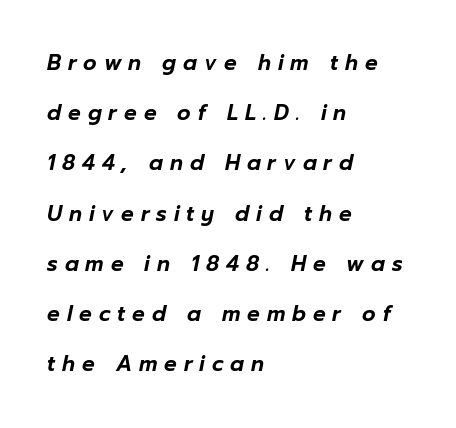
Q: Is the text italic (slanted)? A: Yes, it leans right by about 12 degrees.
Q: Is the text underlined? A: No.
Q: How is the paragraph aligned? A: Left-aligned.
Q: Is the spacing between letters normal or unusually wide? A: Unusually wide.
Q: Is the spacing between lines tight, normal or loose? A: Loose.
